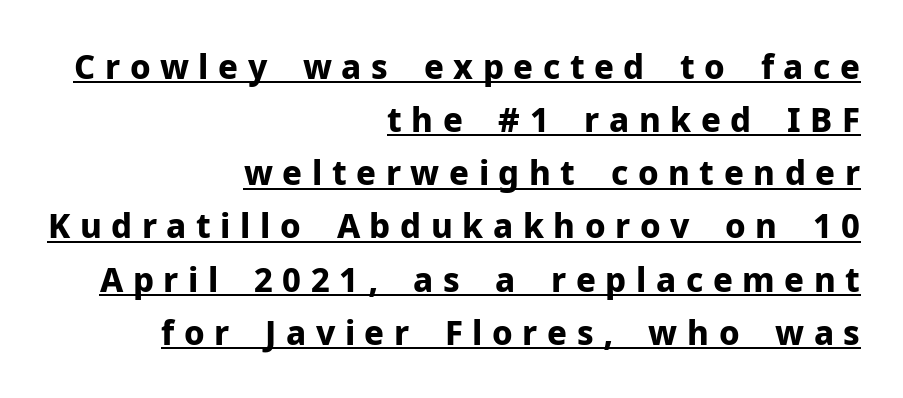
The image shows 33 px bold sans-serif type, upright; set right-aligned, normal line spacing (1.61x), unusually wide letter spacing (+0.29 em), underlined; low stroke contrast and a medium x-height.
